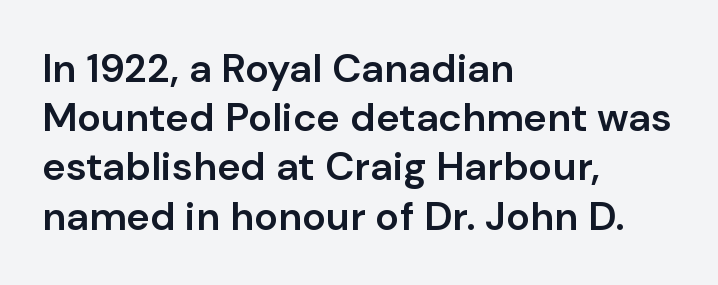
Q: Is the text bold? A: Semi-bold.
Q: Is the text italic (slanted)? A: No, it is upright.
Q: Is the typeface a serif or a sans-serif typeface? A: Sans-serif.
Q: Is the text underlined? A: No.
Q: How is the paragraph aligned? A: Left-aligned.
Q: Is the spacing between letters normal or unusually wide? A: Normal.
Q: Width (condensed, normal, or wide)? A: Normal.
Q: Stroke contrast? A: Low.
Q: x-height? A: Medium.
Q: Monospaced? A: No.
